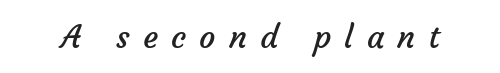
Beneath every word, the page is bare. Counters stay open thanks to moderate or lighter strokes. Varying glyph widths throughout — classic text-font behaviour. The line texture is sparse and dotted thanks to wide tracking. The glyphs in this specimen are sans serif.
